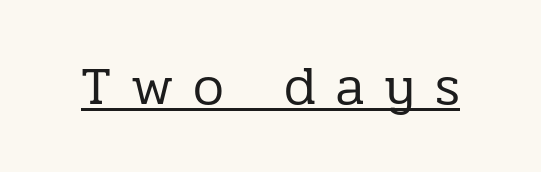
{"serif": "yes", "italic": "no", "bold": "no", "weight": "regular", "width": "normal", "stroke_contrast": "low", "x_height": "medium", "monospaced": "no", "underline": "yes", "letter_spacing": "wide", "letter_spacing_em": 0.36, "glyph_px": 55}
